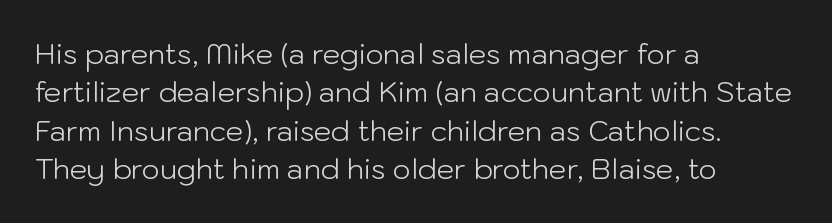
Casual observation: everything's shoved over to the left. Stroke mass is kept to a normal reading level or below. The letterforms sit shoulder to shoulder at normal distance. How would I describe the line gaps? Plain and ordinary. A roman cut, with each character standing at attention. Do the characters align in a grid? No, the font is proportional.
